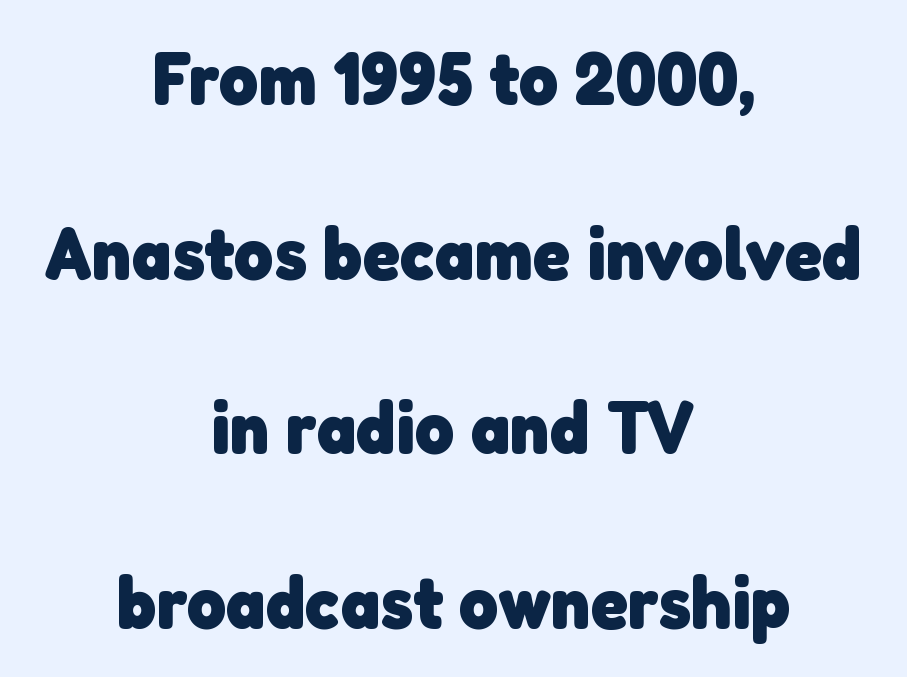
The image shows 75 px heavy sans-serif type; set centered, loose line spacing (2.33x), normal letter spacing, not underlined; low stroke contrast and a medium x-height.
